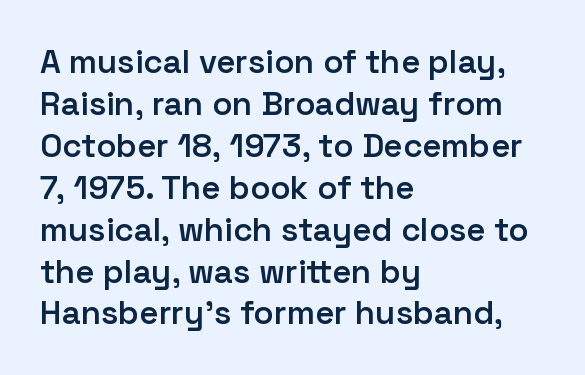
The font family rendered here belongs to the sans-serif group. If you measured baseline to baseline, you'd find a middling distance. The paragraph has a hard left edge and a soft right edge. Only glyphs here, with clear space below each row. Short note: letters normally spaced.
